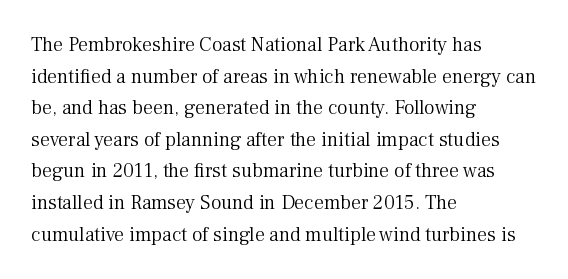
Teacher's note: observe the even left margin — that is flush-left alignment. The passage shown is not underscored anywhere. The rendering uses a moderate line-height, typical for paragraphs. Ascenders rise straight up at ninety degrees. Nobody touched the tracking dial on this one.
